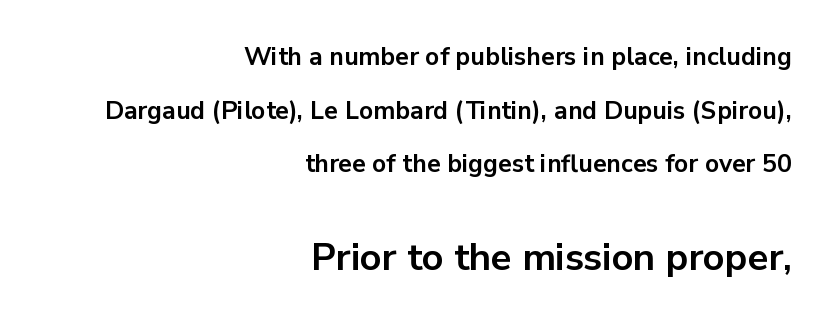
The image shows 38 px bold sans-serif type, upright; set right-aligned, loose line spacing (2.15x), normal letter spacing, not underlined; the second (bottom) block is 1.52x larger; low stroke contrast and a medium x-height.
